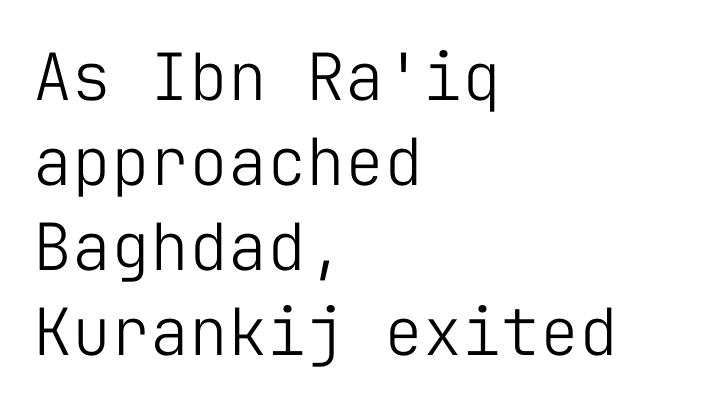
{"serif": "no", "italic": "no", "bold": "no", "weight": "light", "width": "normal", "stroke_contrast": "low", "x_height": "medium", "monospaced": "yes", "underline": "no", "align": "left", "line_spacing": "normal", "line_spacing_ratio": 1.31, "letter_spacing": "normal", "letter_spacing_em": 0.0, "glyph_px": 65}
